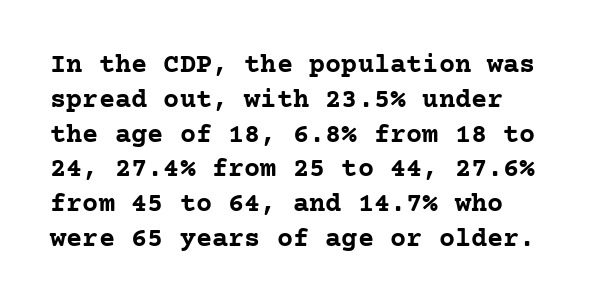
The image shows 27 px bold type, upright; set normal line spacing (1.29x), normal letter spacing, not underlined.
